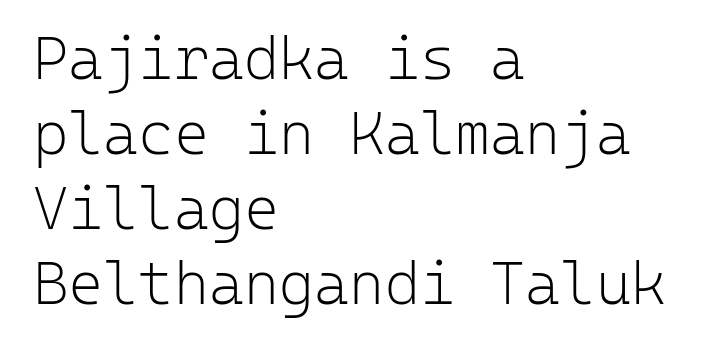
Q: Is the text bold? A: No.
Q: Is the text italic (slanted)? A: No, it is upright.
Q: Is the typeface a serif or a sans-serif typeface? A: Sans-serif.
Q: Is the text underlined? A: No.
Q: How is the paragraph aligned? A: Left-aligned.
Q: Is the spacing between letters normal or unusually wide? A: Normal.
Q: Is the spacing between lines tight, normal or loose? A: Normal.
Q: Width (condensed, normal, or wide)? A: Normal.
Q: Stroke contrast? A: Low.
Q: x-height? A: Medium.
Q: Monospaced? A: Yes.
